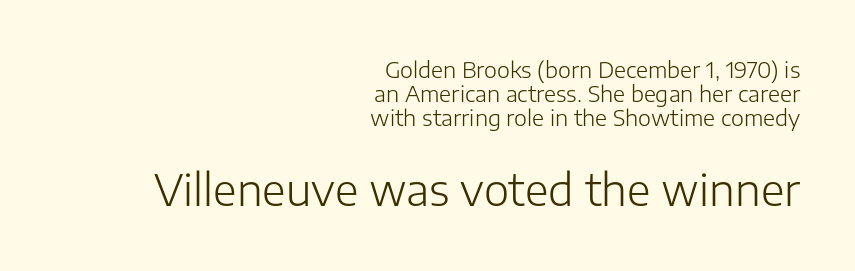
{"serif": "no", "italic": "no", "bold": "no", "weight": "light", "width": "normal", "stroke_contrast": "low", "x_height": "medium", "monospaced": "no", "underline": "no", "align": "right", "line_spacing": "tight", "line_spacing_ratio": 1.08, "letter_spacing": "normal", "letter_spacing_em": 0.0, "larger_block": "second", "size_ratio": 1.95, "glyph_px": 43}
